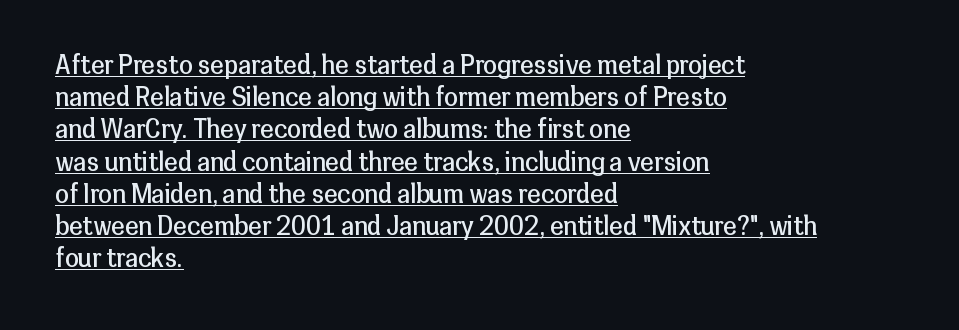
{"italic": "no", "bold": "no", "underline": "yes", "align": "left", "line_spacing": "normal", "line_spacing_ratio": 1.29, "letter_spacing": "normal", "letter_spacing_em": 0.0, "glyph_px": 25}
